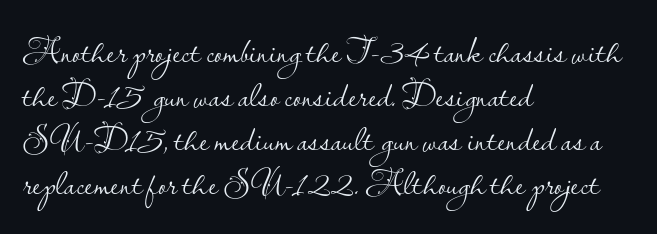
Casual observation: everything's shoved over to the left. Unbolded letterforms with no extra heft. Caption: standard tracking, unaltered. Character widths vary here, with narrow letters taking less room than wide ones. Note: no serifs on the glyphs. The string is rendered with underlining switched off.
